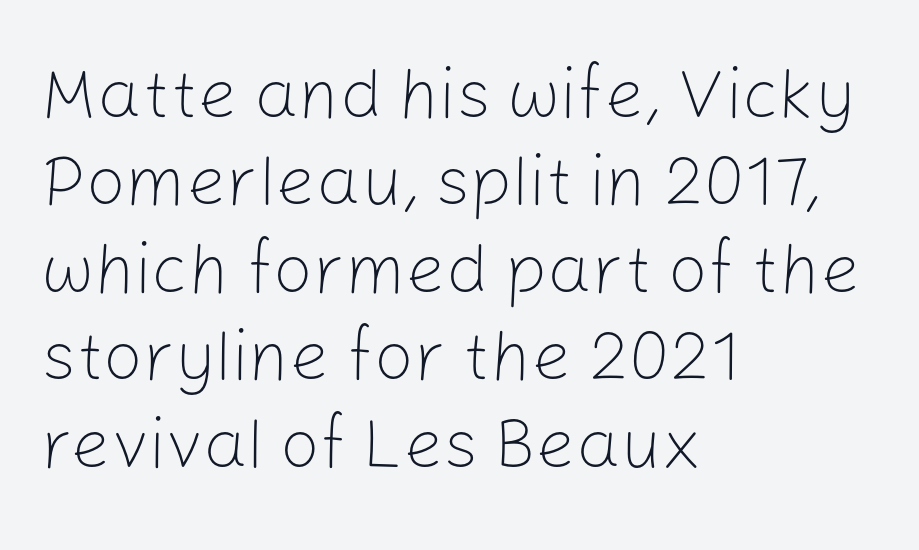
Q: Is the text bold? A: No.
Q: Is the text italic (slanted)? A: No, it is upright.
Q: Is the typeface a serif or a sans-serif typeface? A: Sans-serif.
Q: Is the text underlined? A: No.
Q: How is the paragraph aligned? A: Left-aligned.
Q: Is the spacing between letters normal or unusually wide? A: Normal.
Q: Is the spacing between lines tight, normal or loose? A: Normal.
Q: Width (condensed, normal, or wide)? A: Normal.
Q: Stroke contrast? A: Low.
Q: x-height? A: Medium.
Q: Monospaced? A: No.
